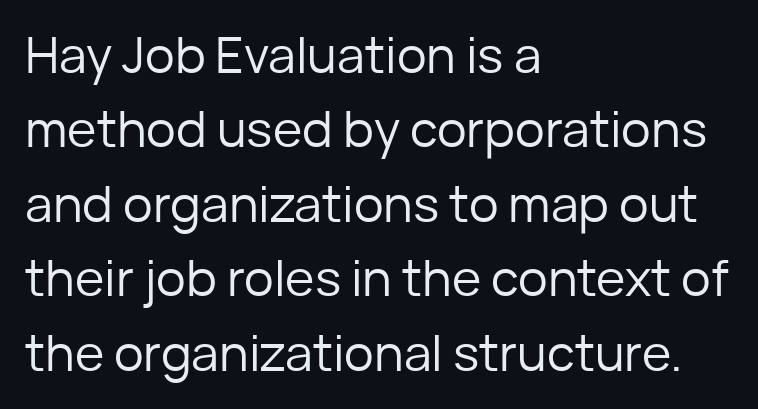
Proportional: the letters do not fall into vertical columns. The passage shown is not underscored anywhere. Caption: multi-line text, flush left, ragged right. The weight tops out at a normal text grade. Short note: letters normally spaced.
